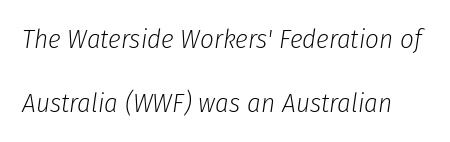
{"italic": "yes", "lean": "right", "slant_degrees": 8, "bold": "no", "underline": "no", "line_spacing": "loose", "line_spacing_ratio": 2.37, "letter_spacing": "normal", "letter_spacing_em": 0.0, "glyph_px": 27}
